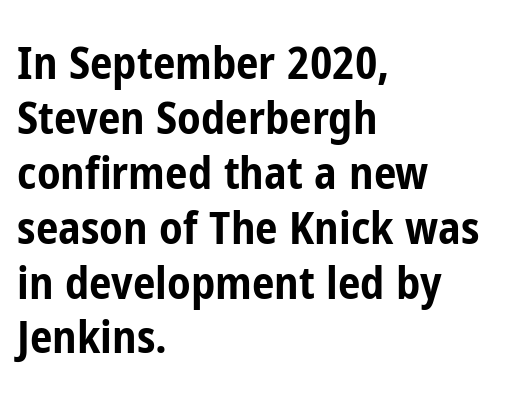
Character widths vary here, with narrow letters taking less room than wide ones. Each word holds together tightly as a unit, with standard inter-letter gaps. Visually the block forms a straight wall on the left and a jagged coastline on the right. This is roman type, the default non-slanted kind. This is heavy type, rendered in bold.
